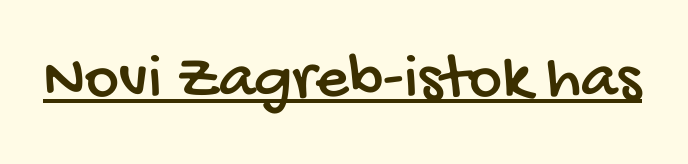
The image shows 65 px condensed sans-serif type; set normal letter spacing, underlined; low stroke contrast and a large x-height.
